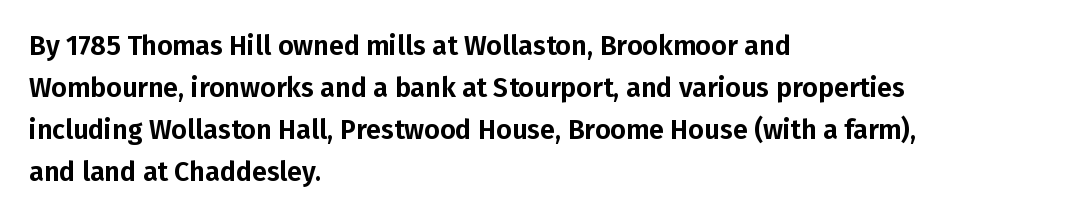
{"italic": "no", "underline": "no", "align": "left", "line_spacing": "normal", "line_spacing_ratio": 1.56, "letter_spacing": "normal", "letter_spacing_em": 0.0, "glyph_px": 27}
